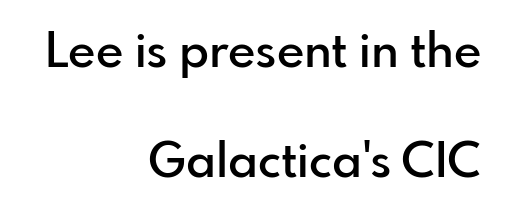
Q: Is the text bold? A: Semi-bold.
Q: Is the text italic (slanted)? A: No, it is upright.
Q: Is the typeface a serif or a sans-serif typeface? A: Sans-serif.
Q: Is the text underlined? A: No.
Q: How is the paragraph aligned? A: Right-aligned.
Q: Is the spacing between letters normal or unusually wide? A: Normal.
Q: Is the spacing between lines tight, normal or loose? A: Loose.
Q: Width (condensed, normal, or wide)? A: Normal.
Q: Stroke contrast? A: Low.
Q: x-height? A: Small.
Q: Monospaced? A: No.
